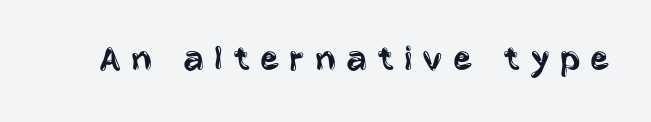
Q: Is the text bold? A: No.
Q: Is the text italic (slanted)? A: No, it is upright.
Q: Is the typeface a serif or a sans-serif typeface? A: Sans-serif.
Q: Is the text underlined? A: No.
Q: Is the spacing between letters normal or unusually wide? A: Unusually wide.
Q: Width (condensed, normal, or wide)? A: Condensed.
Q: Stroke contrast? A: Low.
Q: x-height? A: Large.
Q: Monospaced? A: No.
